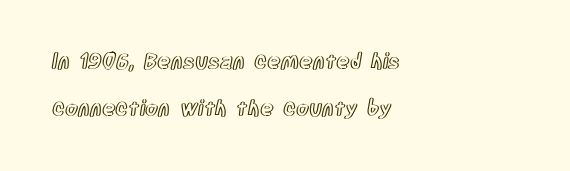
Visually the block forms a straight wall on the left and a jagged coastline on the right. Inter-character spacing is left at the font's built-in metrics. The zone under the glyphs is completely vacant. A typesetter would call this leading open, well beyond the default.
